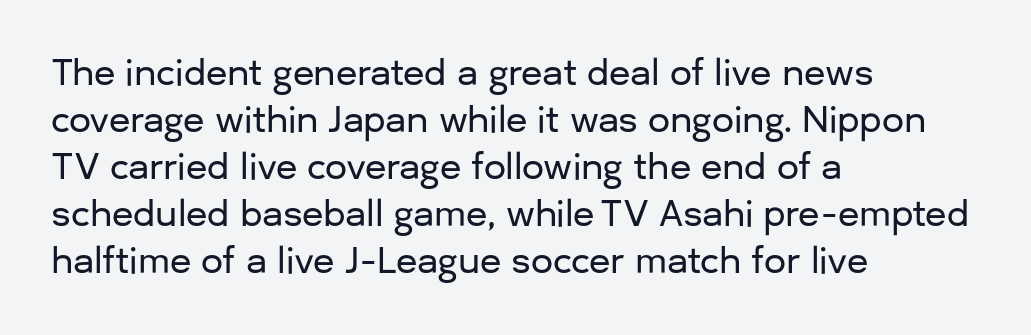
The image shows 35 px sans-serif type, upright; set left-aligned, normal line spacing (1.34x), normal letter spacing, not underlined; low stroke contrast and a medium x-height.
